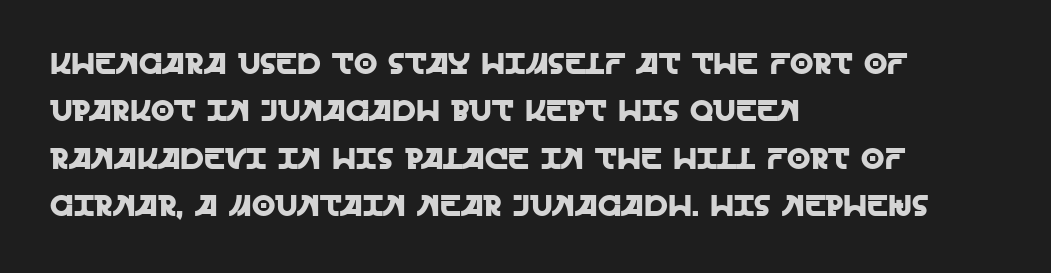
The image shows 30 px sans-serif type, upright; set left-aligned, normal line spacing (1.58x), normal letter spacing, not underlined; a large x-height.
